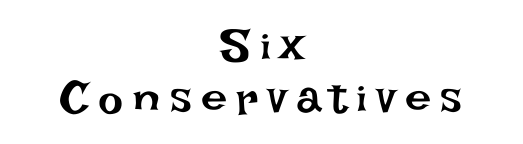
The rendering uses natural spacing where letterforms have individual widths. The lines are packed closely together with very little leading. A student would call this center alignment; a typographer would say set centered. Short note: letters widely spaced. The gap between lines stays unmarked. No letter is thick-stroked: the sample isn't bold.
